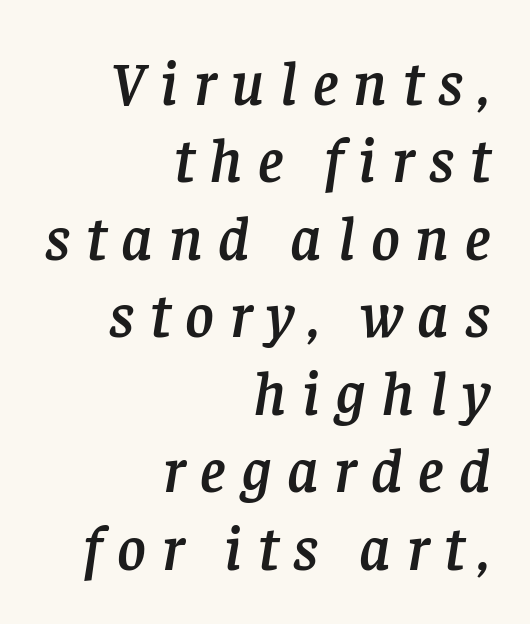
{"serif": "yes", "italic": "yes", "lean": "right", "slant_degrees": 8, "width": "normal", "stroke_contrast": "low", "x_height": "large", "monospaced": "no", "underline": "no", "align": "right", "line_spacing": "normal", "line_spacing_ratio": 1.25, "letter_spacing": "wide", "letter_spacing_em": 0.25, "glyph_px": 62}
